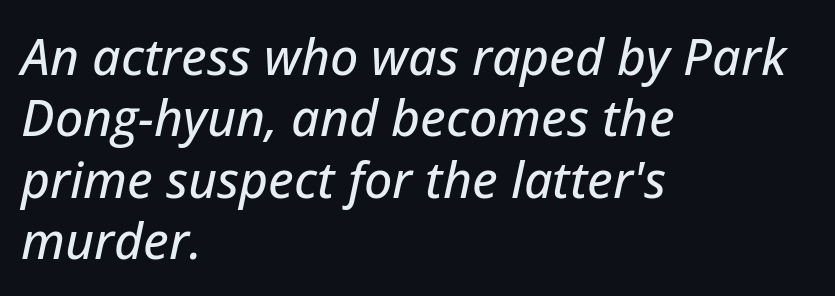
Q: Is the text italic (slanted)? A: Yes, it leans right by about 12 degrees.
Q: Is the text underlined? A: No.
Q: How is the paragraph aligned? A: Left-aligned.
Q: Is the spacing between letters normal or unusually wide? A: Normal.
Q: Width (condensed, normal, or wide)? A: Normal.
Q: Stroke contrast? A: Low.
Q: x-height? A: Medium.
Q: Monospaced? A: No.
